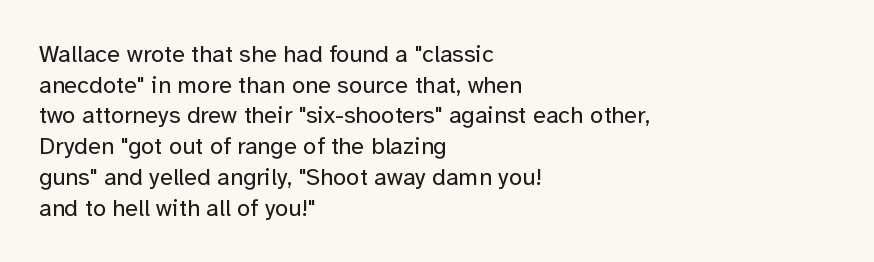
Is the type heavy? It reads as light-to-regular instead. Leftover space on each line is placed entirely after the last word. Characters follow at the spacing the type designer built in. The passage shown stacks its lines at a standard gap.
